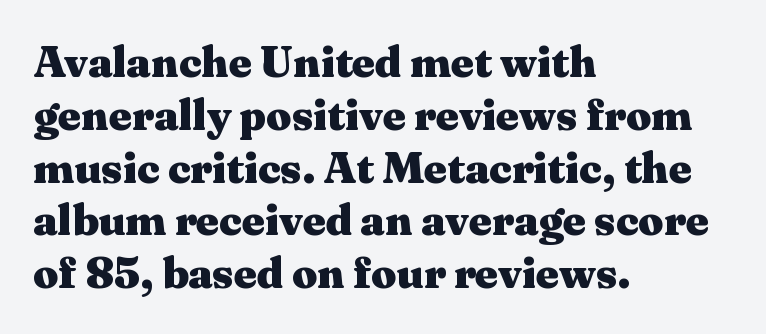
{"serif": "yes", "italic": "no", "bold": "yes", "weight": "heavy", "width": "wide", "stroke_contrast": "medium", "x_height": "medium", "monospaced": "no", "underline": "no", "align": "left", "line_spacing_ratio": 1.2, "letter_spacing": "normal", "letter_spacing_em": 0.0, "glyph_px": 44}
